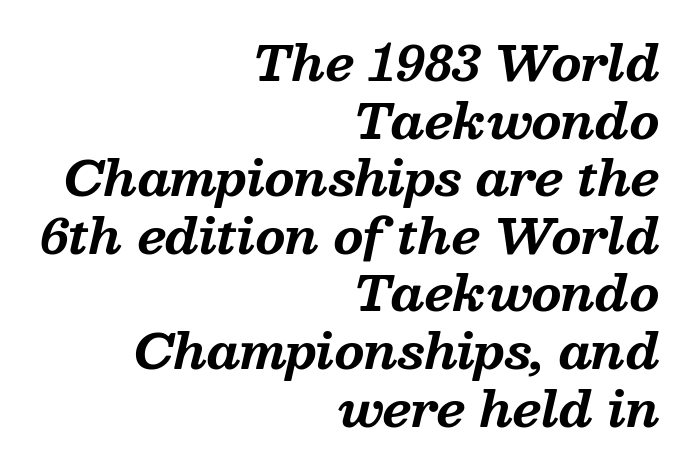
{"serif": "yes", "italic": "yes", "lean": "right", "slant_degrees": 13, "bold": "yes", "weight": "bold", "width": "normal", "stroke_contrast": "medium", "x_height": "medium", "monospaced": "no", "underline": "no", "align": "right", "line_spacing_ratio": 1.2, "letter_spacing": "normal", "letter_spacing_em": 0.0, "glyph_px": 48}
